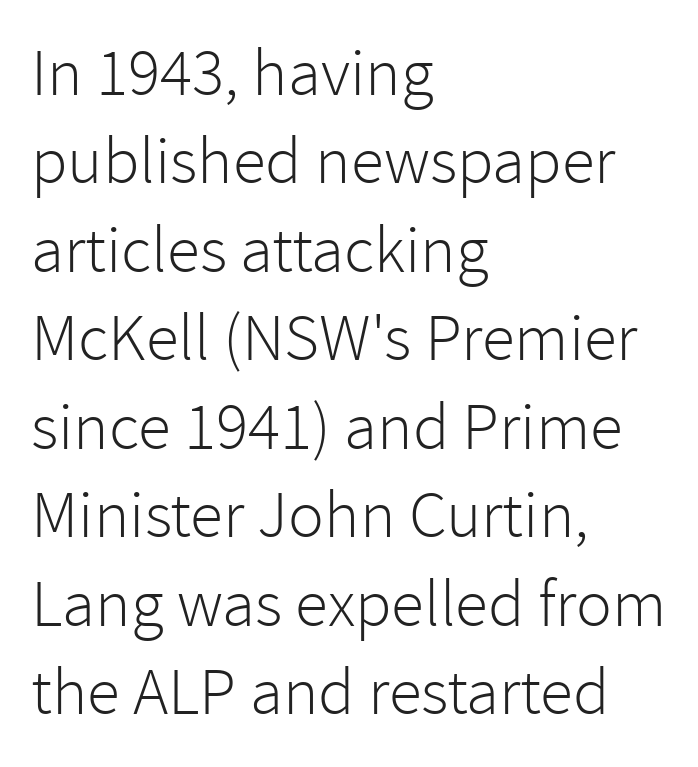
Italic: no, the glyphs are upright roman. Each letter keeps its own natural width here, so spacing adapts to shape. This is not heavy type; no bold has been used. What stands out about the letter spacing? Nothing — it is the standard amount. These lines are composed in type without serifs. Underlining? Definitely not there.
